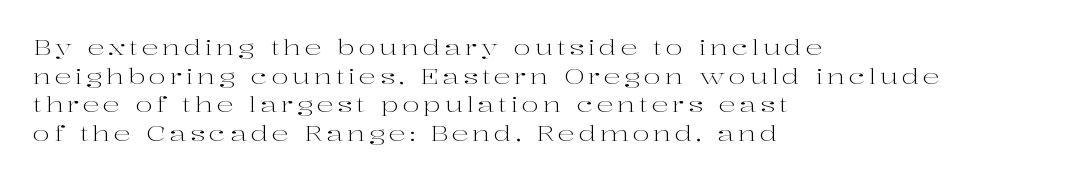
{"italic": "no", "bold": "no", "underline": "no", "align": "left", "line_spacing": "normal", "line_spacing_ratio": 1.36, "glyph_px": 21}
